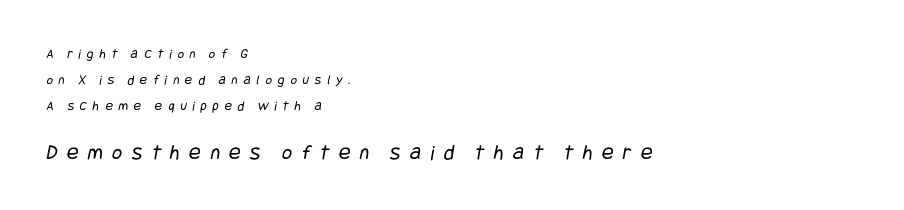
{"bold": "no", "underline": "no", "align": "left", "line_spacing_ratio": 1.84, "letter_spacing": "wide", "letter_spacing_em": 0.42, "larger_block": "second", "size_ratio": 1.57, "glyph_px": 22}
